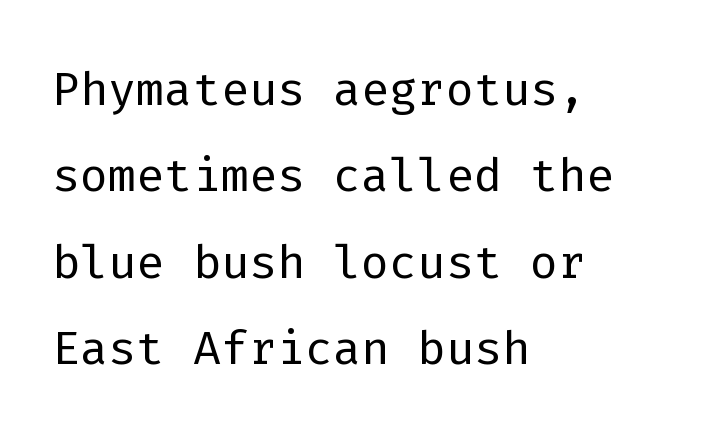
Q: Is the text bold? A: No.
Q: Is the text italic (slanted)? A: No, it is upright.
Q: Is the typeface a serif or a sans-serif typeface? A: Sans-serif.
Q: Is the text underlined? A: No.
Q: How is the paragraph aligned? A: Left-aligned.
Q: Is the spacing between letters normal or unusually wide? A: Normal.
Q: Is the spacing between lines tight, normal or loose? A: Normal.
Q: Width (condensed, normal, or wide)? A: Normal.
Q: Stroke contrast? A: Low.
Q: x-height? A: Medium.
Q: Monospaced? A: Yes.
